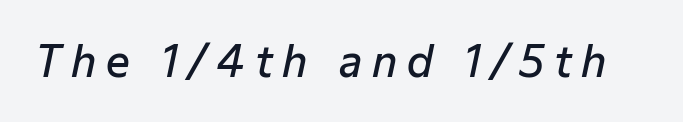
If you drew a line through each stem, it would be angled. You could not count columns in this text — the font is proportionally spaced. Weight check: semibold — heavier than regular, not quite bold. The tracking jumps out immediately: characters are airy and widely separated. Any mark beneath the type? The region is blank.
